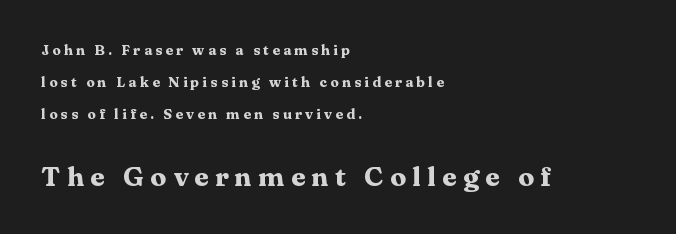
{"italic": "no", "bold": "yes", "underline": "no", "align": "left", "line_spacing": "loose", "line_spacing_ratio": 2.29, "letter_spacing": "wide", "letter_spacing_em": 0.23, "larger_block": "second", "size_ratio": 1.93, "glyph_px": 27}
